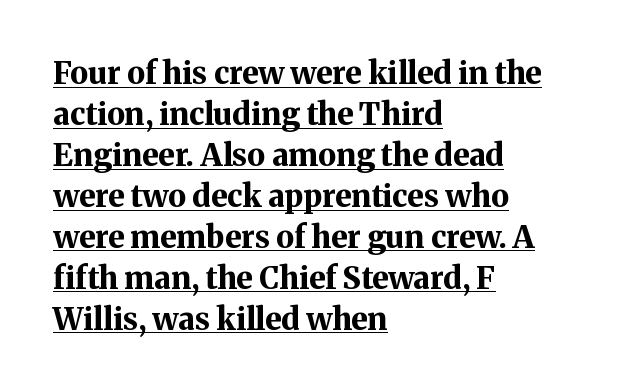
Q: Is the text bold? A: Yes.
Q: Is the text italic (slanted)? A: No, it is upright.
Q: Is the typeface a serif or a sans-serif typeface? A: Serif.
Q: Is the text underlined? A: Yes.
Q: How is the paragraph aligned? A: Left-aligned.
Q: Is the spacing between letters normal or unusually wide? A: Normal.
Q: Is the spacing between lines tight, normal or loose? A: Normal.
Q: Width (condensed, normal, or wide)? A: Normal.
Q: Stroke contrast? A: Medium.
Q: x-height? A: Medium.
Q: Monospaced? A: No.
